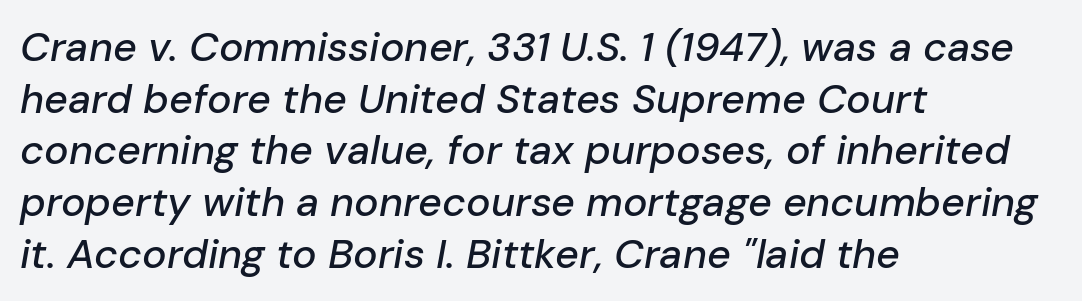
Regarding leading, the lines here are spaced in the standard way. This sample has the flowing, uneven cadence of proportional lettering. Italic? Definitely — the glyphs are oblique. In terms of letterspacing, this is plain default setting. Descenders hang freely into open space.
